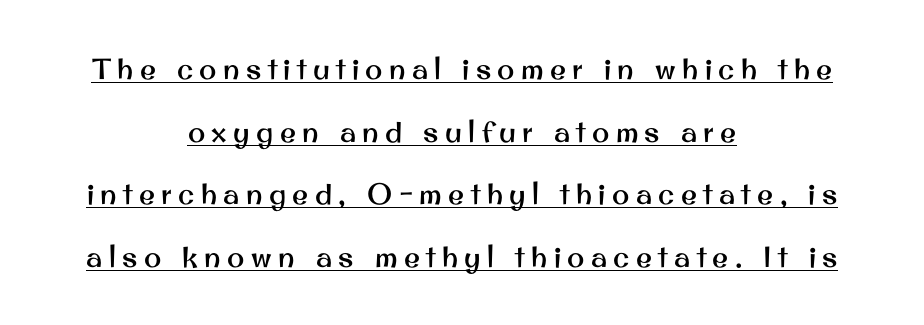
The setting favours the middle, as headings and verse often do. The vertical gap from one line to the next is large. The letters are spread apart with noticeably loose tracking. Letterform terminals end flat and unadorned throughout the passage. This is underlined copy, the kind a proofreader might mark for attention. The font's upright variant was chosen for this text.
